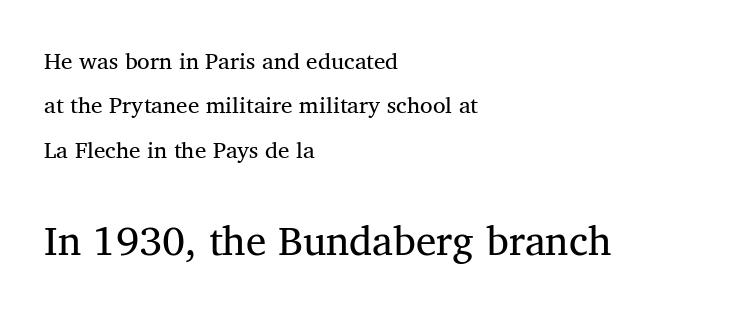
The image shows 41 px regular-weight serif type, upright; set left-aligned, loose line spacing (1.93x), normal letter spacing, not underlined; the second (bottom) block is 1.78x larger; medium stroke contrast and a medium x-height.
